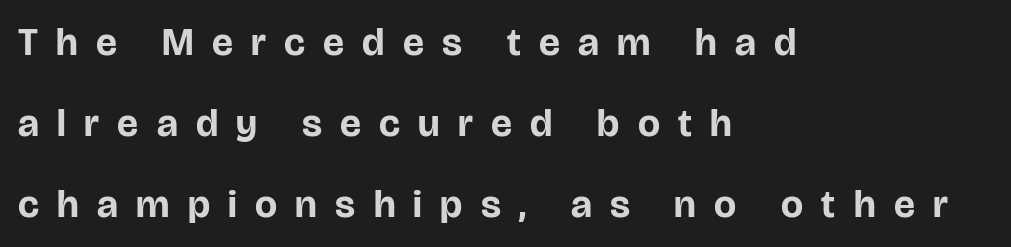
Q: Is the text bold? A: Yes.
Q: Is the text italic (slanted)? A: No, it is upright.
Q: Is the typeface a serif or a sans-serif typeface? A: Sans-serif.
Q: Is the text underlined? A: No.
Q: How is the paragraph aligned? A: Left-aligned.
Q: Is the spacing between letters normal or unusually wide? A: Unusually wide.
Q: Is the spacing between lines tight, normal or loose? A: Loose.
Q: Width (condensed, normal, or wide)? A: Normal.
Q: Stroke contrast? A: Low.
Q: x-height? A: Large.
Q: Monospaced? A: No.
